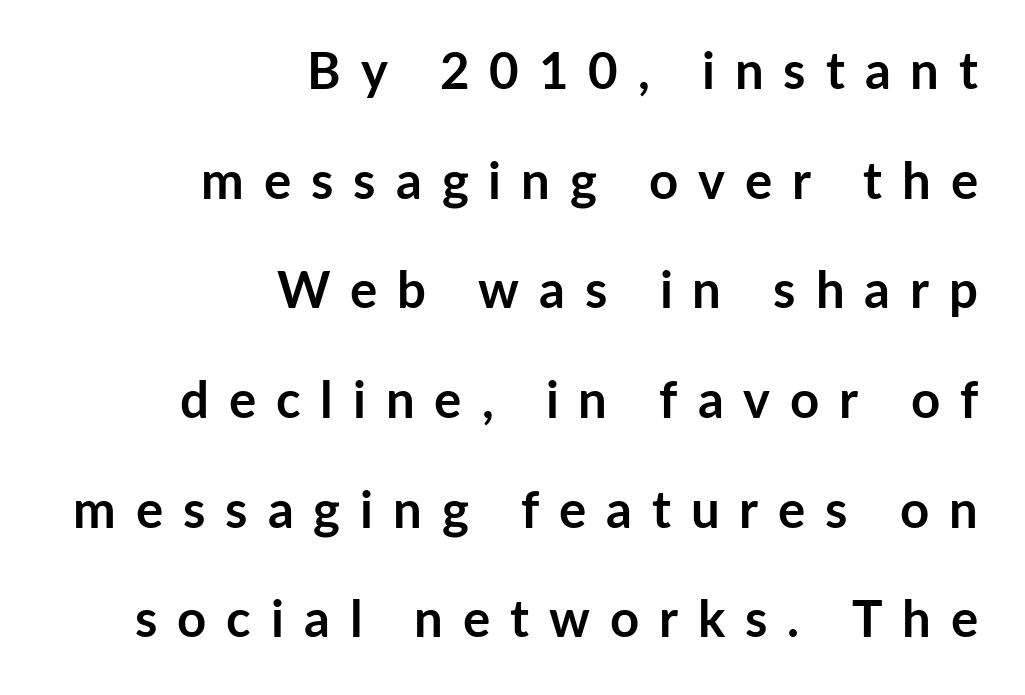
Q: Is the text bold? A: Yes.
Q: Is the text italic (slanted)? A: No, it is upright.
Q: Is the typeface a serif or a sans-serif typeface? A: Sans-serif.
Q: Is the text underlined? A: No.
Q: How is the paragraph aligned? A: Right-aligned.
Q: Is the spacing between letters normal or unusually wide? A: Unusually wide.
Q: Is the spacing between lines tight, normal or loose? A: Loose.
Q: Width (condensed, normal, or wide)? A: Normal.
Q: Stroke contrast? A: Low.
Q: x-height? A: Medium.
Q: Monospaced? A: No.
